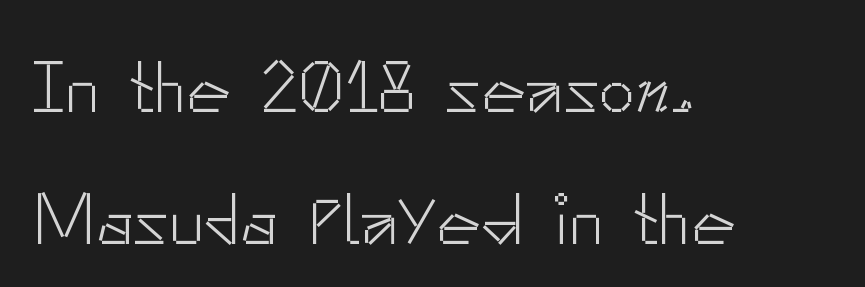
{"serif": "no", "italic": "no", "bold": "no", "weight": "light", "width": "normal", "stroke_contrast": "low", "x_height": "small", "monospaced": "no", "underline": "no", "align": "left", "line_spacing_ratio": 1.79, "letter_spacing": "normal", "letter_spacing_em": 0.0, "glyph_px": 74}
